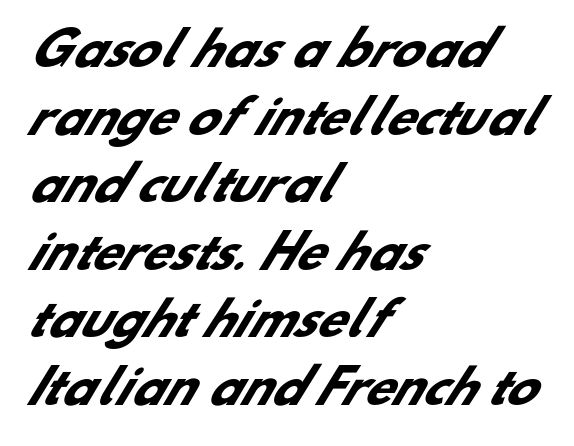
Is this a fixed-width face? No — the glyphs have proportional, varying widths. What stands out about the letter spacing? Nothing — it is the standard amount. Summary of vertical rhythm: regular, with standard interline spacing. Font category for this specimen: sans-serif. The specimen omits any rule beneath the text block's lines. Summary of weight: heavy, a full bold.
